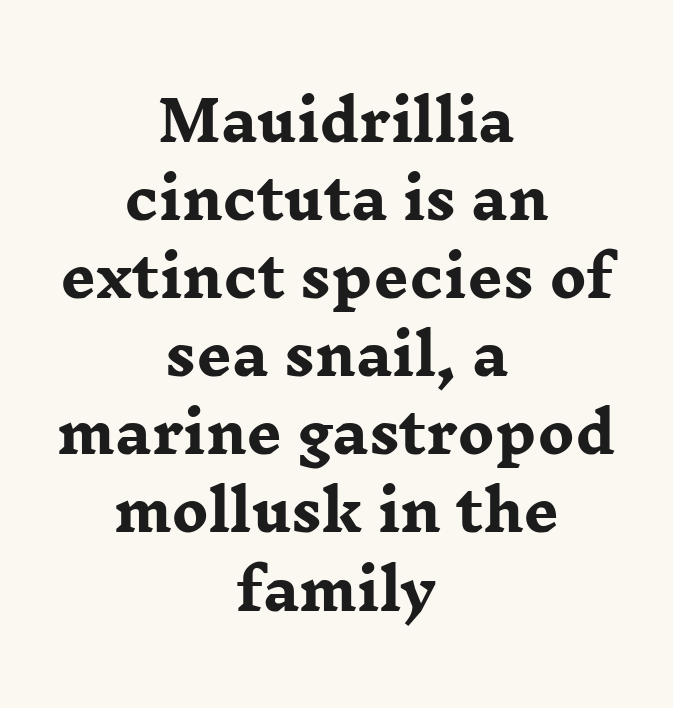
The image shows 55 px heavy, wide serif type, upright; set centered, normal line spacing (1.42x), normal letter spacing, not underlined; low stroke contrast and a medium x-height.
